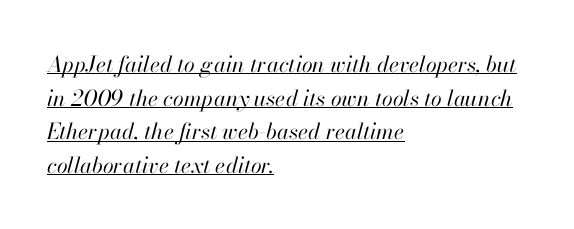
{"italic": "yes", "lean": "right", "slant_degrees": 13, "bold": "no", "underline": "yes", "align": "left", "line_spacing": "normal", "line_spacing_ratio": 1.53, "letter_spacing": "normal", "letter_spacing_em": 0.0, "glyph_px": 22}
